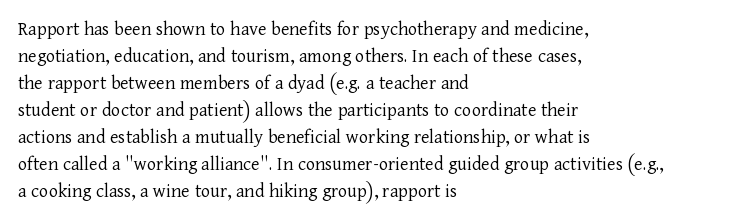
This sample uses an upright cut, with every glyph sitting square on the baseline. Reading down the column, the eye jumps a familiar distance to each next line. The horizontal fit of the characters is conventional and even. This is not heavy type; no bold has been used.
